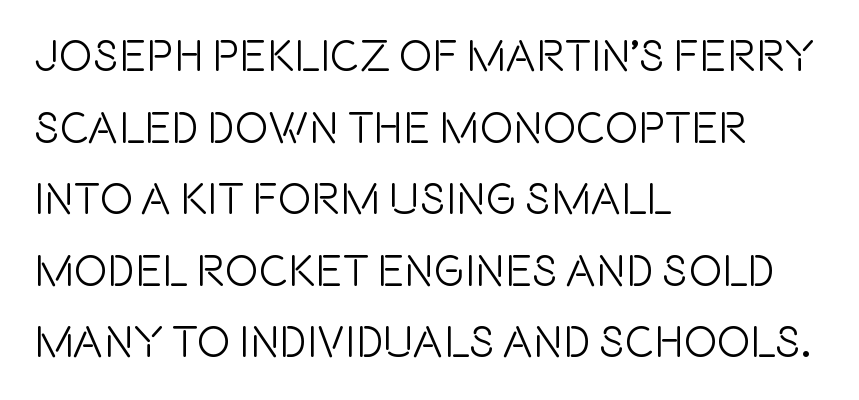
Is there much room between lines? A standard amount, neither cramped nor airy. Here the designer chose a conventional face with non-uniform glyph widths. Visually the block forms a straight wall on the left and a jagged coastline on the right. The glyphs in this specimen are sans serif. Only glyphs here, with clear space below each row. Each word holds together tightly as a unit, with standard inter-letter gaps.
